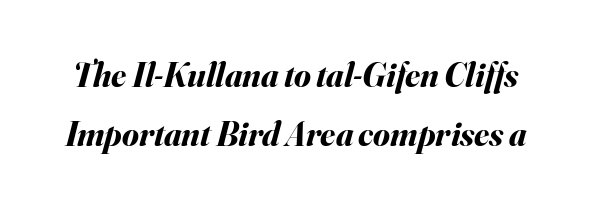
Letter spacing: default. As a designer I'd log this as weight 700, bold. The face used here has a pronounced slope to its letters. Do the characters align in a grid? No, the font is proportional. Check the space under the baseline: it is left empty.
